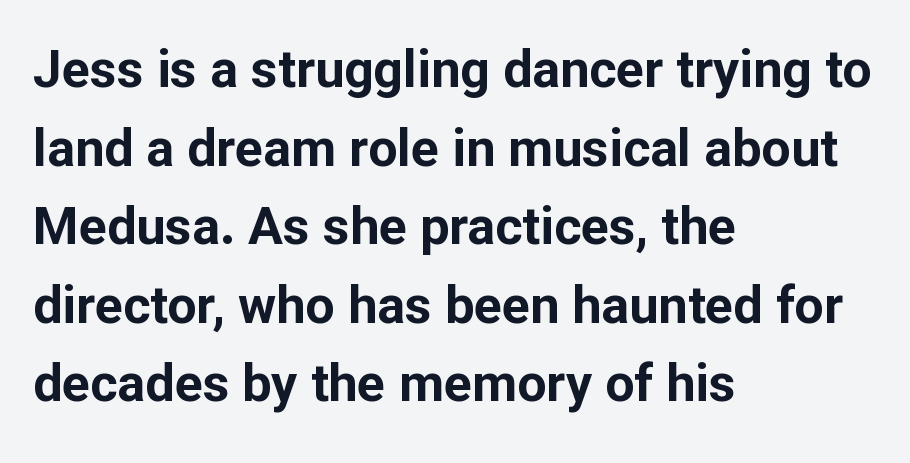
This sample keeps an unexceptional amount of space between lines. Teacher's note: observe the even left margin — that is flush-left alignment. These lines carry a lot of weight — the face is fully bold. Is this a sans? Yes — the strokes have no serifs. Quick note: underline off. What stands out about the letter spacing? Nothing — it is the standard amount.
